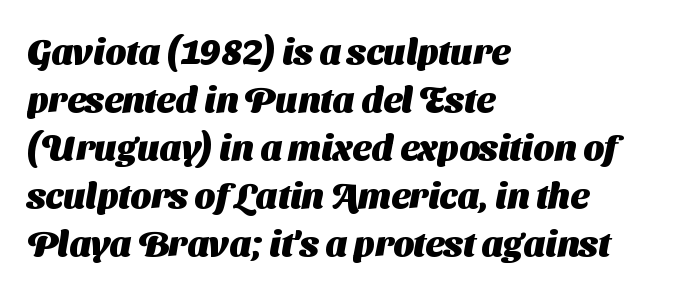
Spacing verdict: proportional, widths tailored to each character. This rendering features lettering with no underline. Each new line begins a customary step beneath the previous one. These lines carry a lot of weight — the face is fully bold. Does extra space separate the letters? No, they use regular spacing. Stroke terminals: plain, sans-serif.
